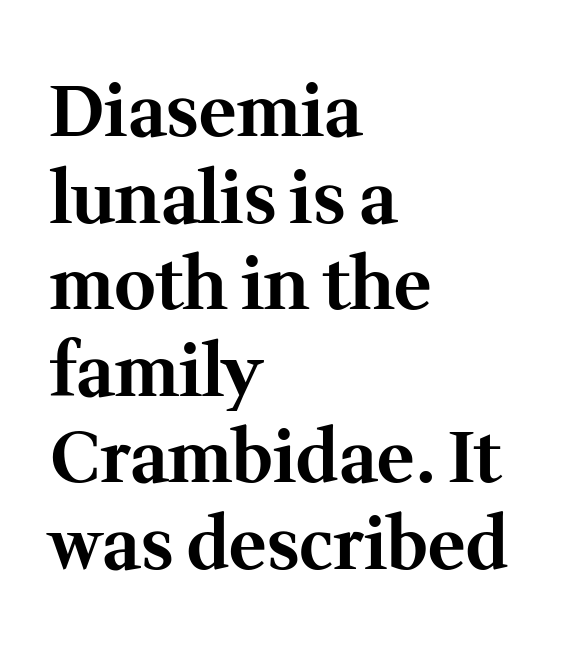
The gaps between neighbouring characters are ordinary and unremarkable. Note the varied advance widths — an 'i' is clearly narrower than an 'm'. Students, this is bold: see how much ink each stroke carries. To sum up the face: it has serifs. Glance below the letters and you will spot only blank space.
